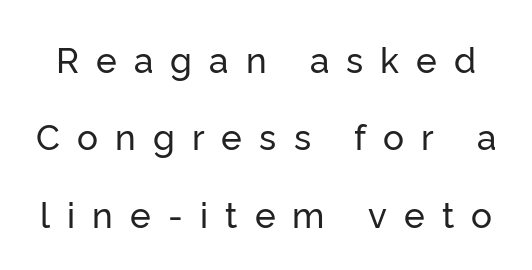
Q: Is the text italic (slanted)? A: No, it is upright.
Q: Is the typeface a serif or a sans-serif typeface? A: Sans-serif.
Q: Is the text underlined? A: No.
Q: Is the spacing between letters normal or unusually wide? A: Unusually wide.
Q: Is the spacing between lines tight, normal or loose? A: Loose.
Q: Width (condensed, normal, or wide)? A: Normal.
Q: Stroke contrast? A: Low.
Q: x-height? A: Medium.
Q: Monospaced? A: No.
